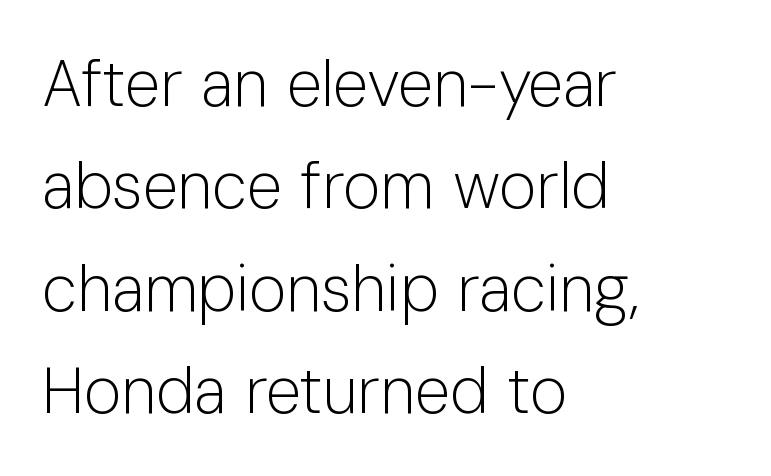
The image shows 64 px light sans-serif type, upright; set left-aligned, normal line spacing (1.6x), normal letter spacing, not underlined; low stroke contrast and a medium x-height.
